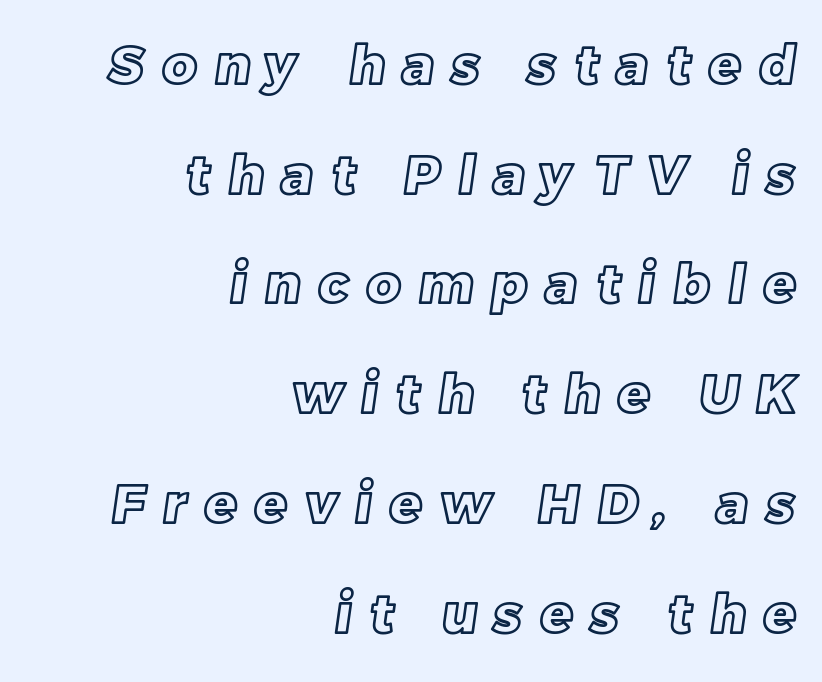
The image shows 53 px text type; set right-aligned, loose line spacing (2.07x), unusually wide letter spacing (+0.34 em), not underlined; a large x-height.
